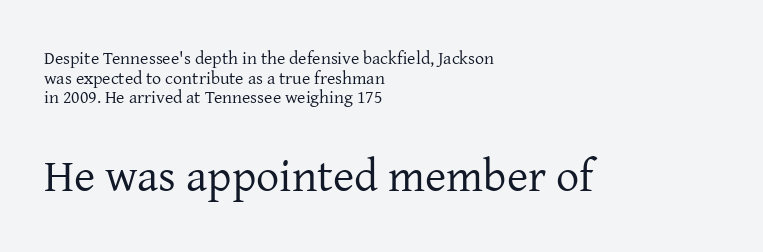
These lines are rendered in a variable-pitch font. Observe the serifs anchoring each vertical stroke in this sample. Regarding leading, the lines here are crowded together. This sample uses plain, unmodified letter spacing. The paragraph has a hard left edge and a soft right edge.
